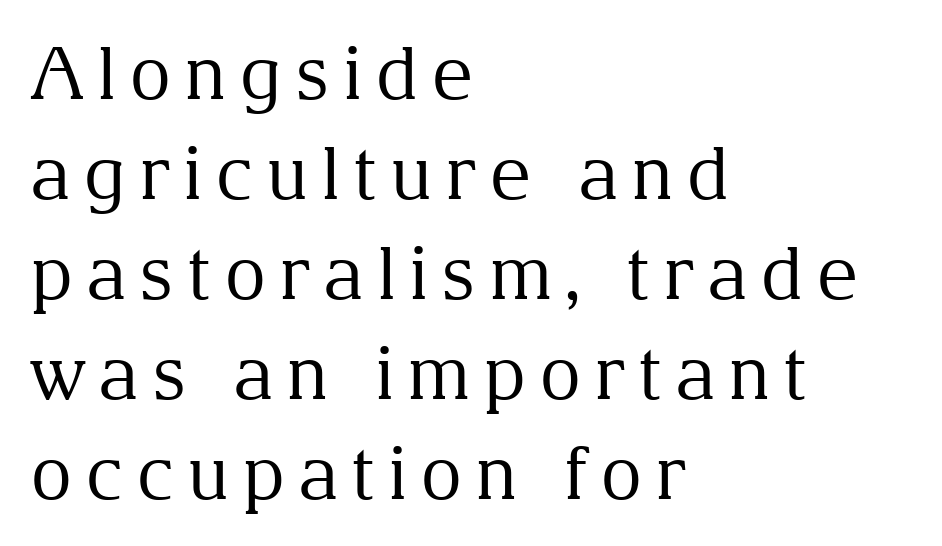
{"serif": "yes", "italic": "no", "bold": "no", "weight": "regular", "width": "normal", "stroke_contrast": "medium", "x_height": "medium", "monospaced": "no", "underline": "no", "align": "left", "line_spacing": "normal", "line_spacing_ratio": 1.37, "glyph_px": 73}
